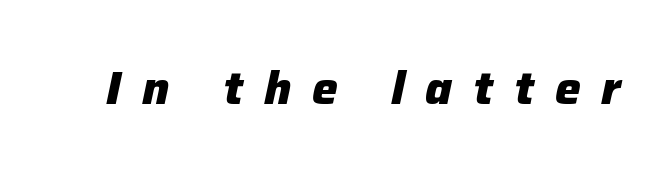
{"italic": "yes", "lean": "right", "slant_degrees": 12, "bold": "yes", "weight": "heavy", "width": "normal", "stroke_contrast": "low", "x_height": "medium", "monospaced": "no", "underline": "no", "letter_spacing": "wide", "letter_spacing_em": 0.45, "glyph_px": 46}
